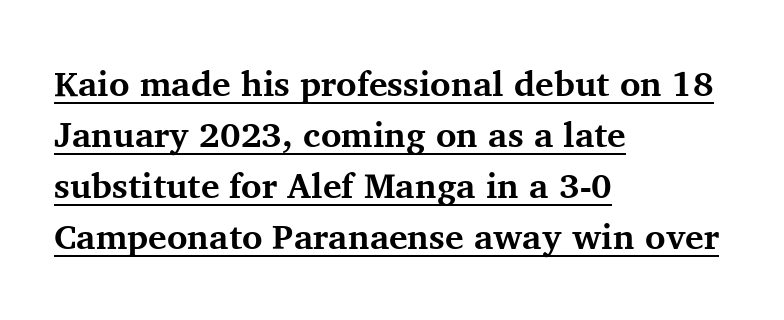
In terms of letterspacing, this is plain default setting. Italic: no, the glyphs are upright roman. Note: serifs present on the glyphs. Caption: lettering with a line underneath.
